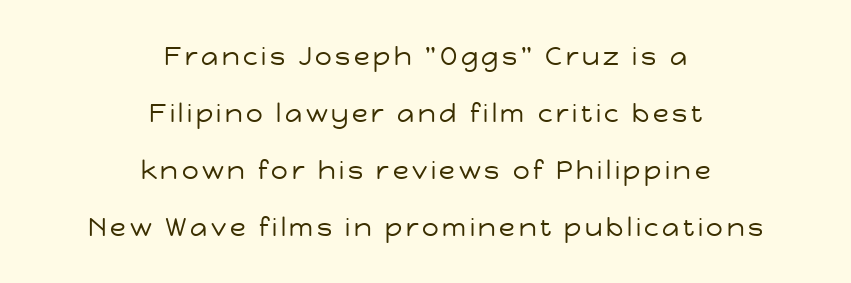
The image shows 26 px text type, upright; set centered, loose line spacing (2.19x), not underlined.
